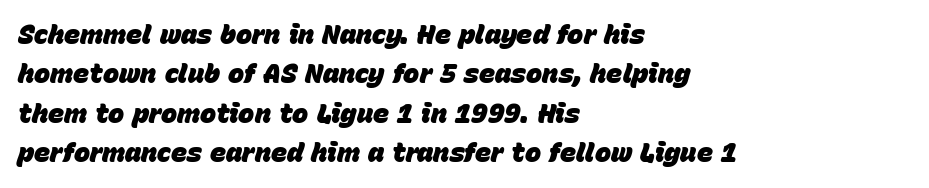
Nobody touched the tracking dial on this one. Horizontal bands of white between lines are of average thickness. Each glyph is drawn with heavy, bold strokes. Every character sits at an angle, as italics do.
